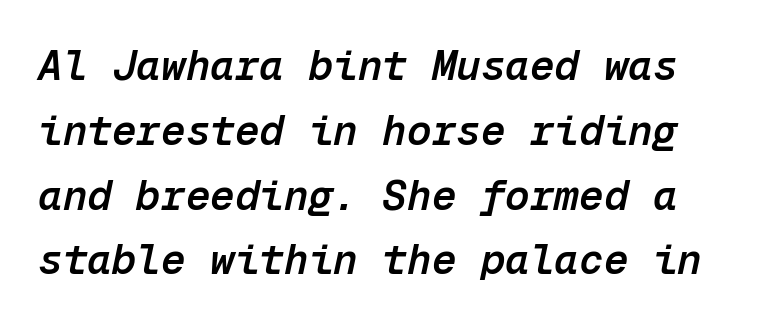
Q: Is the text bold? A: Semi-bold.
Q: Is the text italic (slanted)? A: Yes, it leans right by about 12 degrees.
Q: Is the text underlined? A: No.
Q: Is the spacing between letters normal or unusually wide? A: Normal.
Q: Is the spacing between lines tight, normal or loose? A: Normal.
Q: Width (condensed, normal, or wide)? A: Normal.
Q: Stroke contrast? A: Low.
Q: x-height? A: Medium.
Q: Monospaced? A: Yes.
